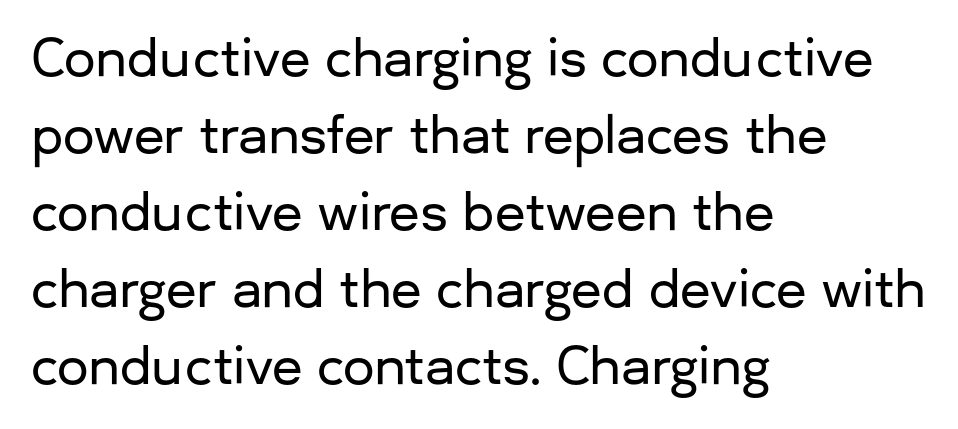
The image shows 50 px sans-serif type, upright; set left-aligned, normal line spacing (1.54x), normal letter spacing, not underlined; low stroke contrast and a medium x-height.
